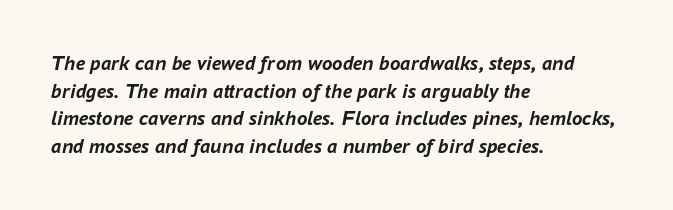
The face used here has a pronounced slope to its letters. Casual observation: everything's shoved over to the left. Rule under the text: the space is simply empty. Vertical spacing — default. In terms of weight, the rendering is a true, heavy bold.
